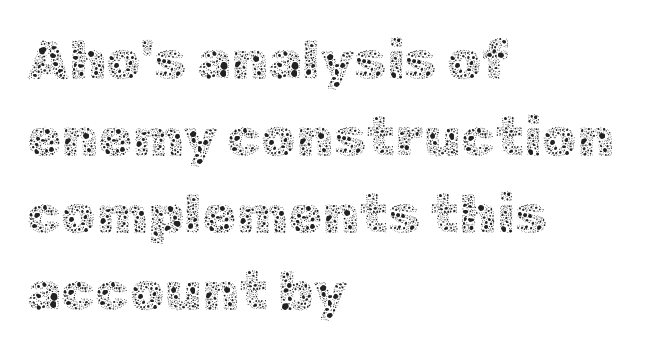
Q: Is the text bold? A: No.
Q: Is the text italic (slanted)? A: No, it is upright.
Q: Is the text underlined? A: No.
Q: How is the paragraph aligned? A: Left-aligned.
Q: Is the spacing between letters normal or unusually wide? A: Normal.
Q: Is the spacing between lines tight, normal or loose? A: Normal.
Q: Width (condensed, normal, or wide)? A: Normal.
Q: x-height? A: Medium.
Q: Monospaced? A: No.
